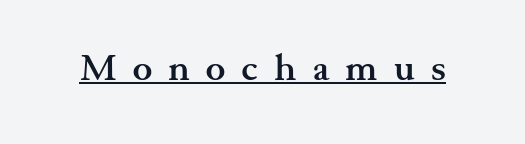
No italicization has been applied; the sample stays upright. The letters advance in unequal steps, a hallmark of proportional type. Typographic density is high because the face is bold. Is the letter spacing exaggerated? Yes — the characters are pushed far apart. Somebody hit Ctrl+U on this one — the words are underlined.
